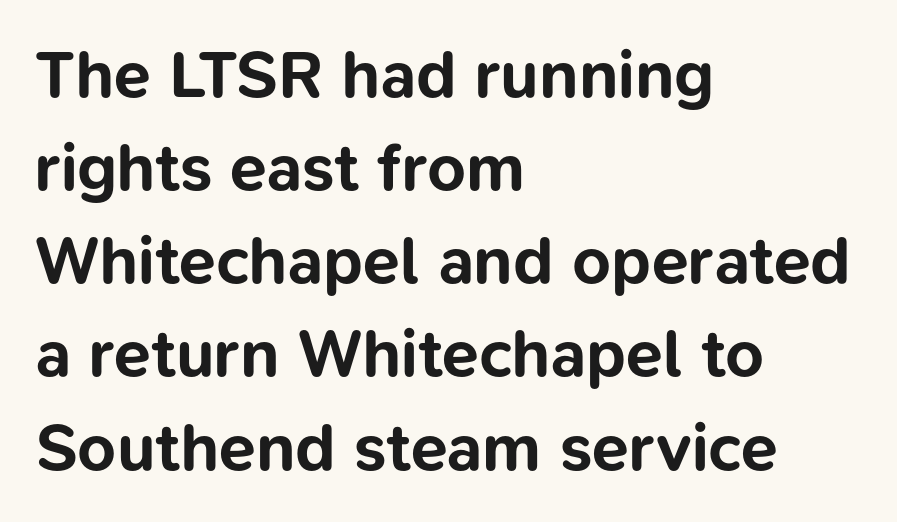
{"serif": "no", "italic": "no", "bold": "yes", "weight": "bold", "width": "normal", "stroke_contrast": "low", "x_height": "medium", "monospaced": "no", "underline": "no", "align": "left", "line_spacing": "normal", "line_spacing_ratio": 1.39, "letter_spacing": "normal", "letter_spacing_em": 0.0, "glyph_px": 67}
